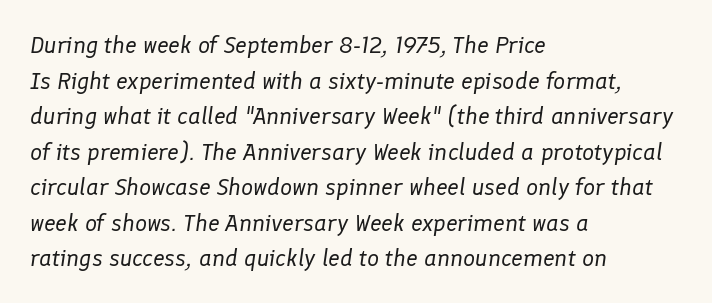
When letters slant like this, we call the style italic. This rendering features lettering with no underline. Counters stay open thanks to moderate or lighter strokes. Line beginnings align vertically; line endings do not. This sample keeps an unexceptional amount of space between lines.
